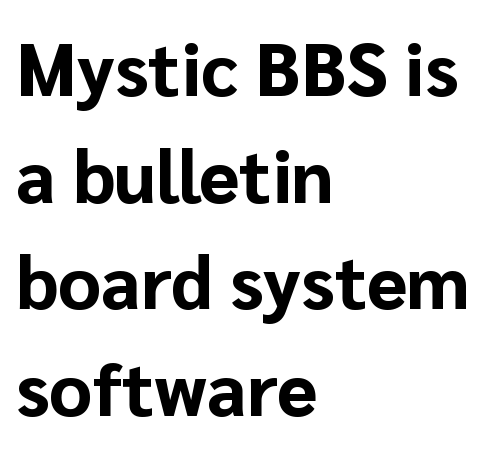
{"serif": "no", "italic": "no", "bold": "yes", "weight": "bold", "width": "normal", "stroke_contrast": "low", "x_height": "medium", "monospaced": "no", "underline": "no", "align": "left", "line_spacing": "normal", "line_spacing_ratio": 1.44, "letter_spacing": "normal", "letter_spacing_em": 0.0, "glyph_px": 74}
